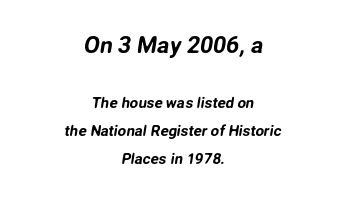
The face used here is rendered with its standard letterfit. Just letters on the line, the space beneath them empty. Alignment: centered. Between these two stacked blocks, the higher one wins on size.
